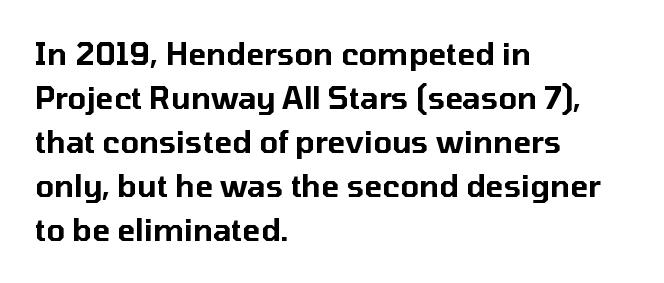
The image shows 30 px sans-serif type, upright; set left-aligned, normal line spacing (1.47x), normal letter spacing, not underlined; low stroke contrast and a medium x-height.
